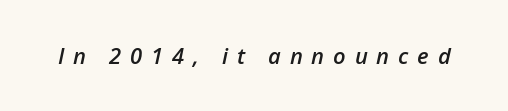
Q: Is the text bold? A: Semi-bold.
Q: Is the text italic (slanted)? A: Yes, it leans right by about 12 degrees.
Q: Is the text underlined? A: No.
Q: Is the spacing between letters normal or unusually wide? A: Unusually wide.
